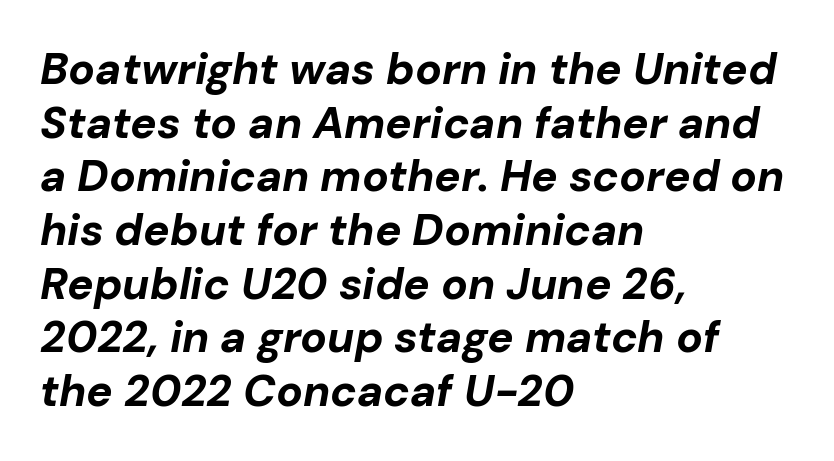
{"italic": "yes", "lean": "right", "slant_degrees": 10, "bold": "yes", "weight": "bold", "width": "normal", "stroke_contrast": "low", "x_height": "medium", "monospaced": "no", "underline": "no", "align": "left", "line_spacing_ratio": 1.22, "letter_spacing": "normal", "letter_spacing_em": 0.0, "glyph_px": 44}
